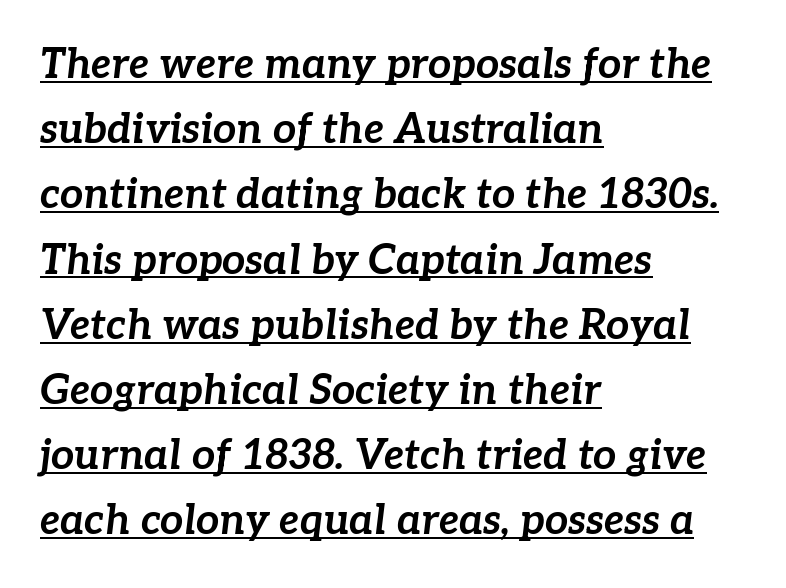
Q: Is the text bold? A: Yes.
Q: Is the text italic (slanted)? A: Yes, it leans right by about 7 degrees.
Q: Is the text underlined? A: Yes.
Q: How is the paragraph aligned? A: Left-aligned.
Q: Is the spacing between letters normal or unusually wide? A: Normal.
Q: Is the spacing between lines tight, normal or loose? A: Normal.
Q: Width (condensed, normal, or wide)? A: Normal.
Q: Stroke contrast? A: Low.
Q: x-height? A: Medium.
Q: Monospaced? A: No.
